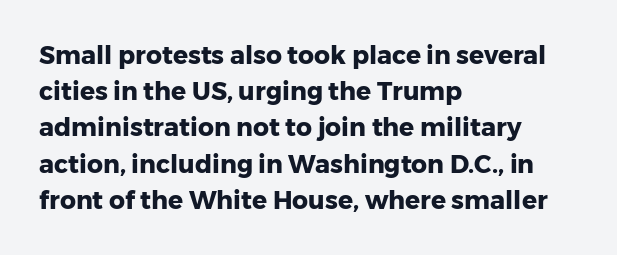
Typesetter's note: full bold, strokes at maximum text heaviness. Rendered with straight, roman letterforms. The line-height multiplier appears to be the usual default. Words appear dense and cohesive because spacing is normal. A student would call this left alignment; a typographer would say flush left, rag right. The baseline area is clear.
